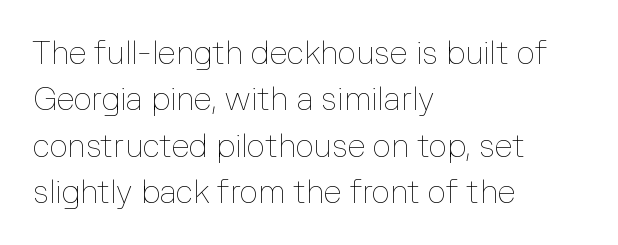
{"italic": "no", "bold": "no", "weight": "thin", "width": "normal", "stroke_contrast": "low", "x_height": "medium", "monospaced": "no", "underline": "no", "align": "left", "line_spacing": "normal", "line_spacing_ratio": 1.45, "letter_spacing": "normal", "letter_spacing_em": 0.0, "glyph_px": 32}
